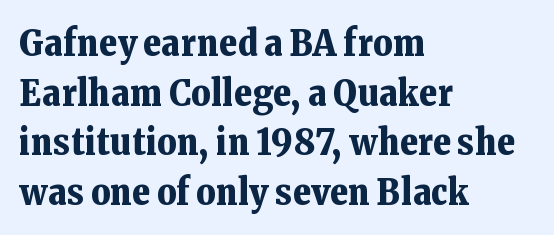
The image shows 37 px bold serif type, upright; set left-aligned, normal line spacing (1.34x), normal letter spacing, not underlined; low stroke contrast and a medium x-height.
